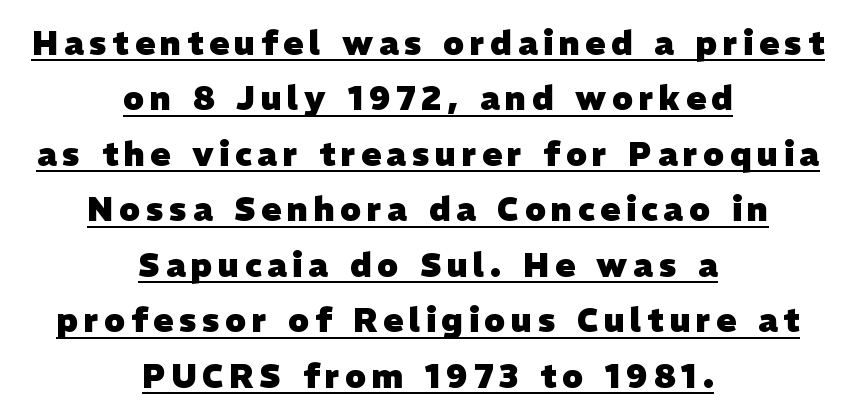
The image shows 33 px heavy sans-serif type; set centered, normal line spacing (1.68x), underlined; low stroke contrast and a medium x-height.
